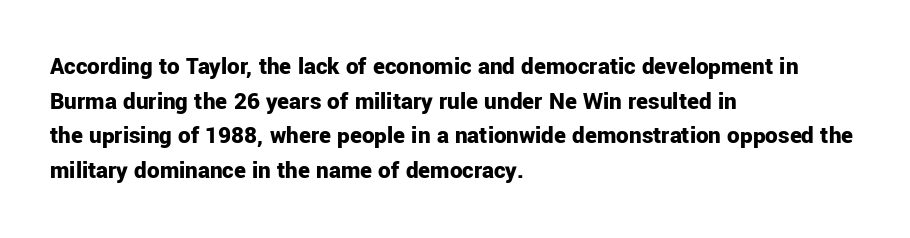
{"italic": "no", "bold": "yes", "underline": "no", "align": "left", "line_spacing": "normal", "line_spacing_ratio": 1.39, "letter_spacing": "normal", "letter_spacing_em": 0.0, "glyph_px": 25}
